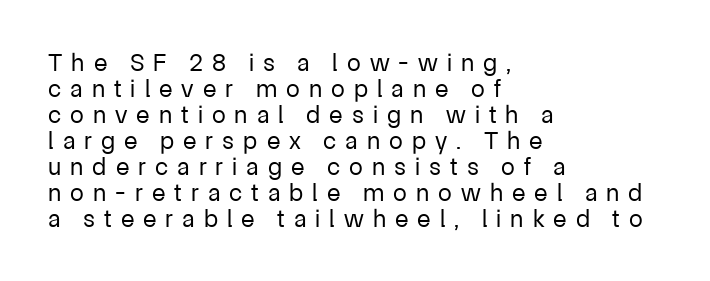
Just letters on the line, the space beneath them empty. Leading is clearly below the norm, producing a dense column. The paragraph shown leans on its left margin. Observe the wide spacing: letters keep a clear distance from each other. Is the type heavy? It reads as light-to-regular instead. Posture: vertical.
